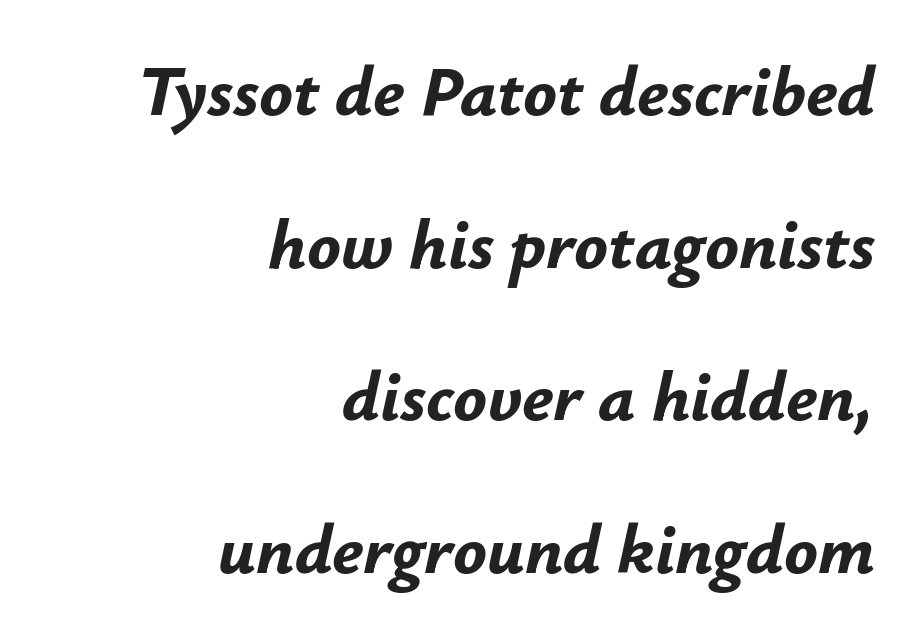
{"italic": "yes", "lean": "right", "slant_degrees": 12, "bold": "yes", "weight": "bold", "width": "normal", "stroke_contrast": "low", "x_height": "small", "monospaced": "no", "underline": "no", "align": "right", "line_spacing": "loose", "line_spacing_ratio": 2.18, "letter_spacing": "normal", "letter_spacing_em": 0.0, "glyph_px": 70}
